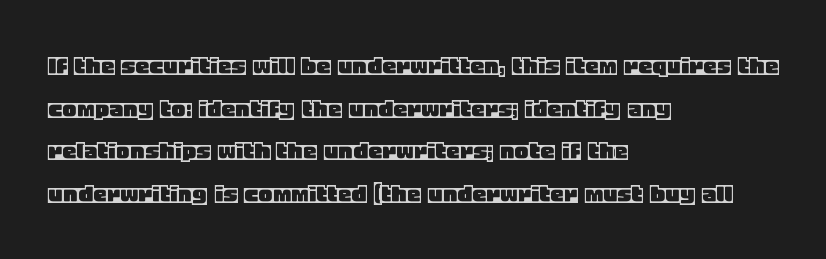
{"italic": "no", "width": "normal", "x_height": "large", "monospaced": "no", "underline": "no", "align": "left", "line_spacing": "normal", "line_spacing_ratio": 1.52, "letter_spacing": "normal", "letter_spacing_em": 0.0, "glyph_px": 28}
